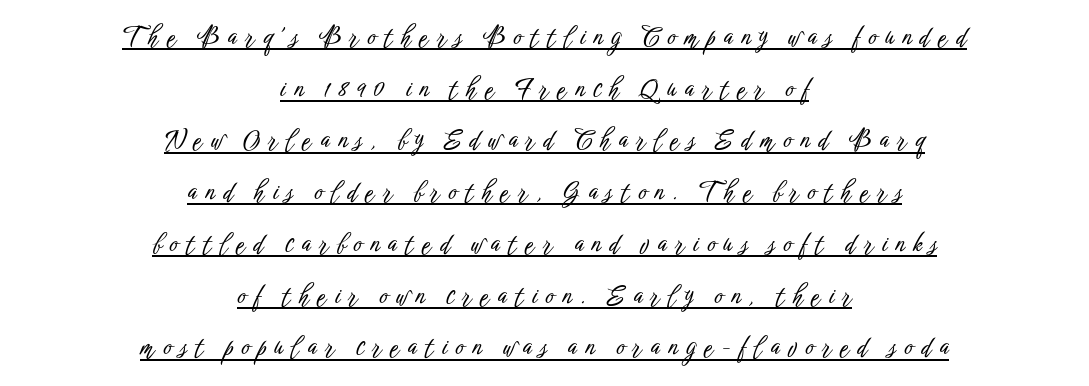
{"underline": "yes", "align": "center", "line_spacing": "loose", "line_spacing_ratio": 2.07, "letter_spacing": "wide", "letter_spacing_em": 0.34, "glyph_px": 25}
